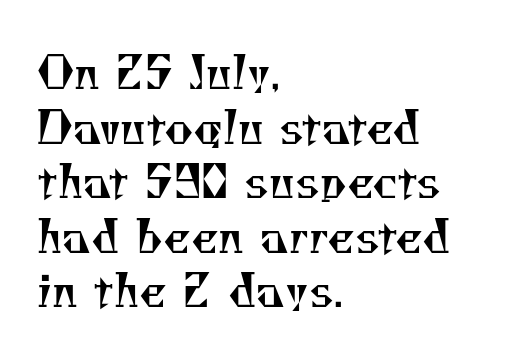
Q: Is the text bold? A: No.
Q: Is the typeface a serif or a sans-serif typeface? A: Serif.
Q: Is the text underlined? A: No.
Q: How is the paragraph aligned? A: Left-aligned.
Q: Is the spacing between letters normal or unusually wide? A: Normal.
Q: Width (condensed, normal, or wide)? A: Normal.
Q: Stroke contrast? A: Medium.
Q: x-height? A: Small.
Q: Monospaced? A: No.
